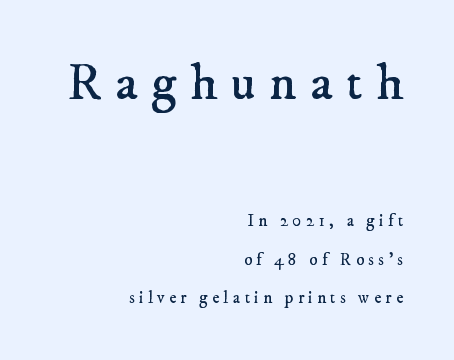
{"serif": "yes", "bold": "no", "weight": "regular", "width": "normal", "stroke_contrast": "low", "x_height": "small", "monospaced": "no", "underline": "no", "align": "right", "line_spacing": "loose", "line_spacing_ratio": 2.26, "letter_spacing": "wide", "letter_spacing_em": 0.26, "larger_block": "first", "size_ratio": 3.06, "glyph_px": 52}
